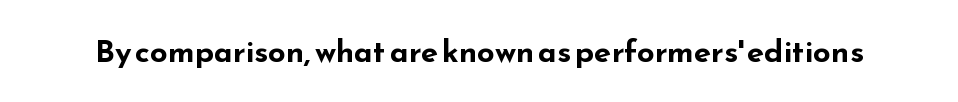
{"serif": "no", "italic": "no", "bold": "yes", "weight": "bold", "width": "wide", "stroke_contrast": "low", "x_height": "small", "monospaced": "no", "underline": "no", "letter_spacing": "normal", "letter_spacing_em": 0.0, "glyph_px": 31}
